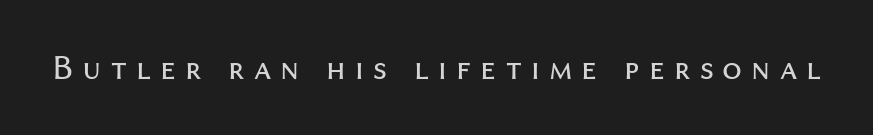
Q: Is the text bold? A: No.
Q: Is the text italic (slanted)? A: No, it is upright.
Q: Is the typeface a serif or a sans-serif typeface? A: Sans-serif.
Q: Is the text underlined? A: No.
Q: Is the spacing between letters normal or unusually wide? A: Unusually wide.
Q: Width (condensed, normal, or wide)? A: Normal.
Q: Stroke contrast? A: Medium.
Q: x-height? A: Medium.
Q: Monospaced? A: No.
